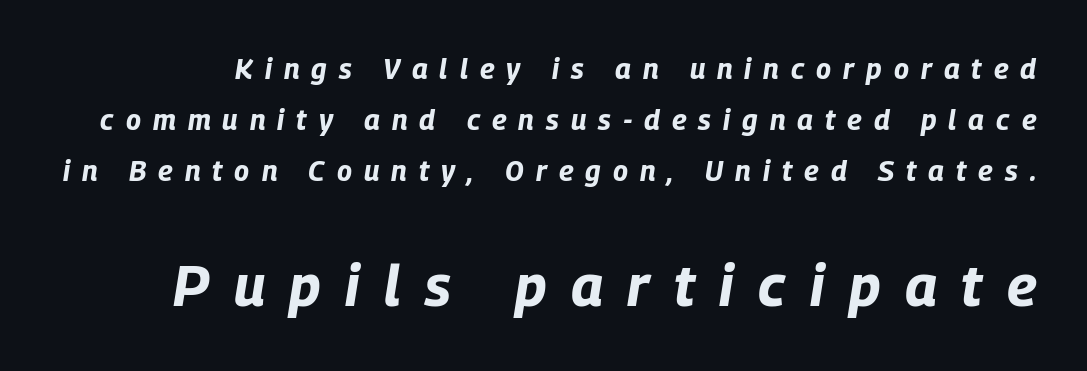
Q: Is the text bold? A: Yes.
Q: Is the text italic (slanted)? A: Yes, it leans right by about 9 degrees.
Q: Is the text underlined? A: No.
Q: Is the spacing between letters normal or unusually wide? A: Unusually wide.
Q: Which block of text is set in a larger size, the first (top) or the second (bottom)? A: The second (bottom) one.
Q: Width (condensed, normal, or wide)? A: Condensed.
Q: Stroke contrast? A: Low.
Q: x-height? A: Large.
Q: Monospaced? A: No.
